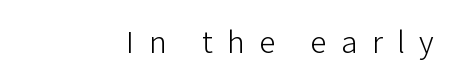
{"serif": "no", "italic": "no", "bold": "no", "weight": "light", "width": "normal", "stroke_contrast": "low", "x_height": "medium", "monospaced": "no", "underline": "no", "align": "right", "letter_spacing": "wide", "letter_spacing_em": 0.44, "glyph_px": 33}
